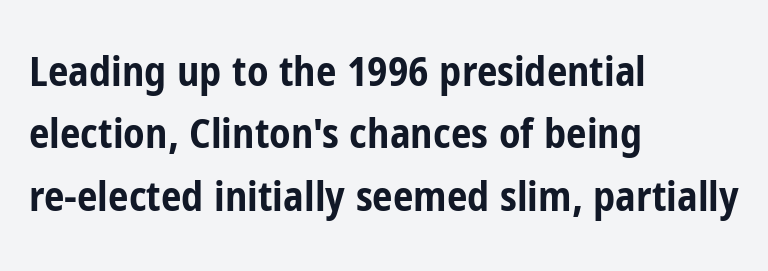
{"serif": "no", "italic": "no", "bold": "yes", "weight": "bold", "width": "condensed", "stroke_contrast": "low", "x_height": "medium", "monospaced": "no", "underline": "no", "align": "left", "line_spacing": "normal", "line_spacing_ratio": 1.52, "letter_spacing": "normal", "letter_spacing_em": 0.0, "glyph_px": 41}
